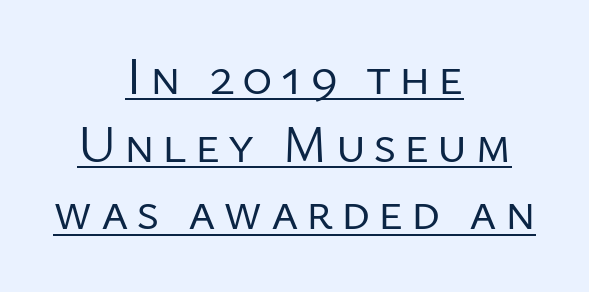
A baseline rule has been typeset under these characters. Honestly, the row spacing looks completely unremarkable. Every row of glyphs is offset so its center matches the block's center. What kind of face is this? One without serifs — a sans.
